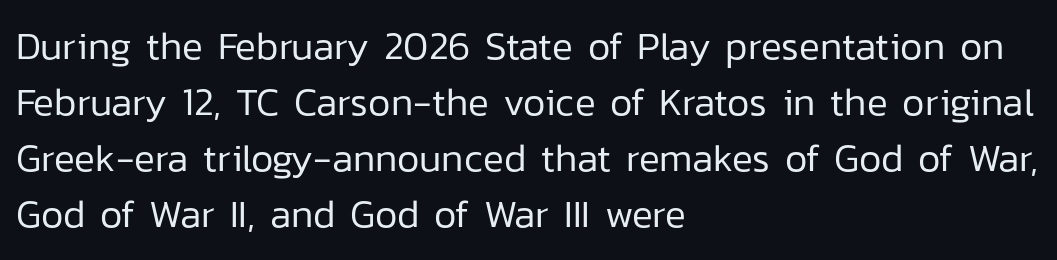
The image shows 39 px regular-weight sans-serif type, upright; set left-aligned, normal line spacing (1.44x), normal letter spacing, not underlined; low stroke contrast and a medium x-height.
